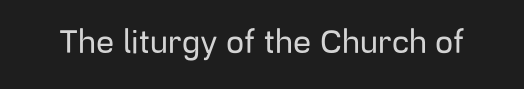
{"serif": "no", "italic": "no", "width": "normal", "stroke_contrast": "low", "x_height": "medium", "monospaced": "no", "underline": "no", "letter_spacing": "normal", "letter_spacing_em": 0.0, "glyph_px": 32}
